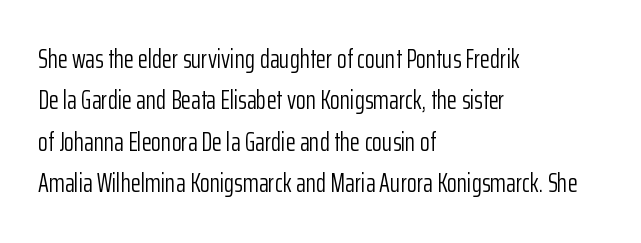
{"italic": "no", "bold": "no", "underline": "no", "align": "left", "line_spacing": "normal", "line_spacing_ratio": 1.59, "letter_spacing": "normal", "letter_spacing_em": 0.0, "glyph_px": 26}
